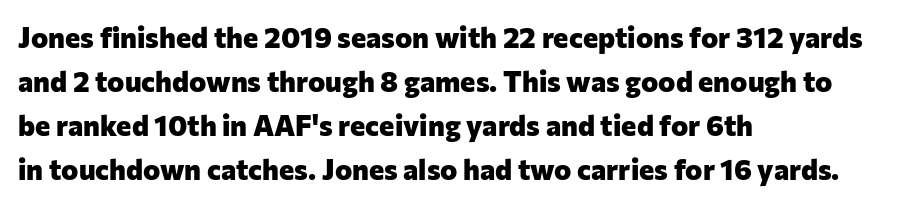
{"serif": "no", "italic": "no", "bold": "yes", "weight": "heavy", "width": "normal", "stroke_contrast": "low", "x_height": "medium", "monospaced": "no", "underline": "no", "align": "left", "line_spacing": "normal", "line_spacing_ratio": 1.52, "letter_spacing": "normal", "letter_spacing_em": 0.0, "glyph_px": 29}
